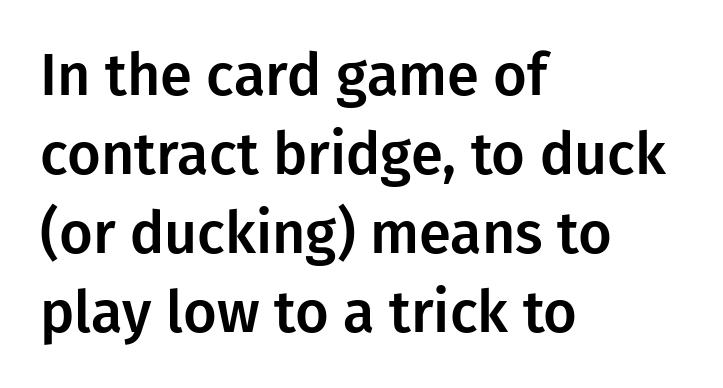
The image shows 58 px sans-serif type, upright; set left-aligned, normal line spacing (1.36x), normal letter spacing, not underlined; low stroke contrast and a medium x-height.
